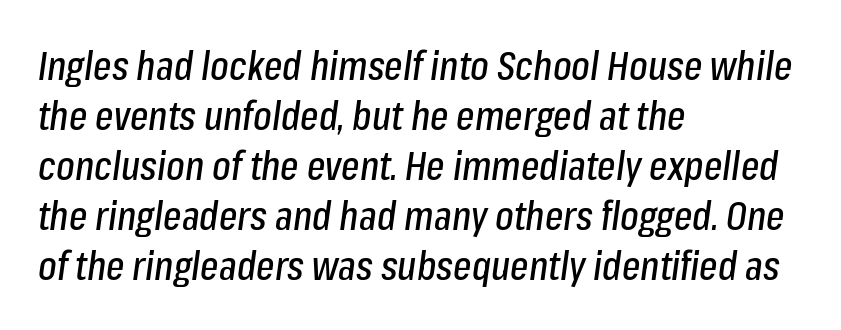
Q: Is the text italic (slanted)? A: Yes, it leans right by about 8 degrees.
Q: Is the text underlined? A: No.
Q: How is the paragraph aligned? A: Left-aligned.
Q: Is the spacing between letters normal or unusually wide? A: Normal.
Q: Is the spacing between lines tight, normal or loose? A: Normal.
Q: Width (condensed, normal, or wide)? A: Condensed.
Q: Stroke contrast? A: Low.
Q: x-height? A: Medium.
Q: Monospaced? A: No.
